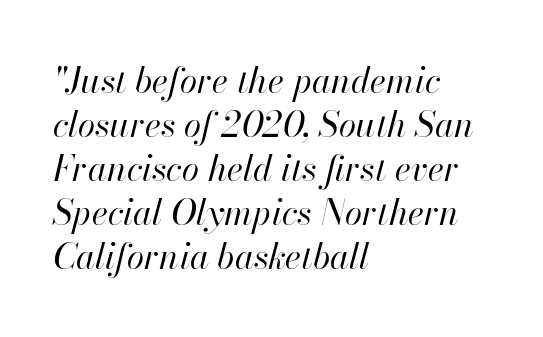
The image shows 35 px regular-weight type, italic (leaning right); set left-aligned, normal line spacing (1.26x), normal letter spacing, not underlined; high stroke contrast and a small x-height.
